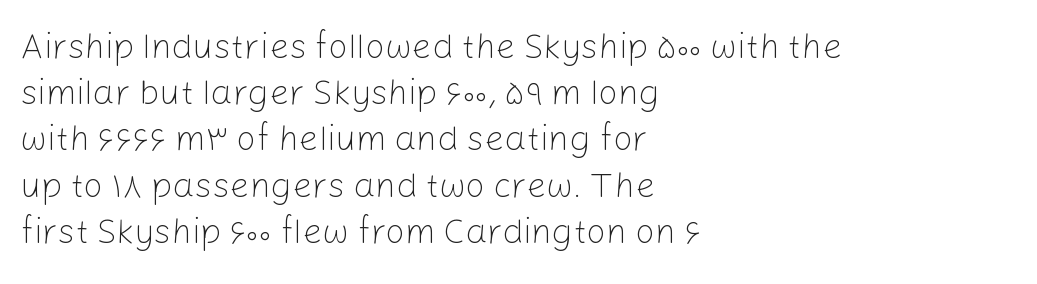
Q: Is the text bold? A: No.
Q: Is the text italic (slanted)? A: No, it is upright.
Q: Is the typeface a serif or a sans-serif typeface? A: Sans-serif.
Q: Is the text underlined? A: No.
Q: How is the paragraph aligned? A: Left-aligned.
Q: Is the spacing between letters normal or unusually wide? A: Normal.
Q: Is the spacing between lines tight, normal or loose? A: Normal.
Q: Width (condensed, normal, or wide)? A: Normal.
Q: Stroke contrast? A: Low.
Q: x-height? A: Medium.
Q: Monospaced? A: No.
